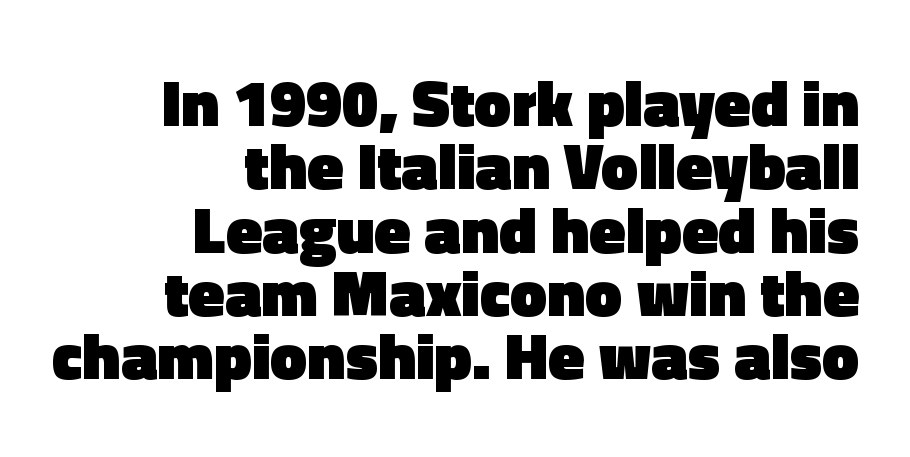
The specimen omits any rule beneath the text block's lines. Nobody touched the tracking dial on this one. These lines huddle together more closely than default settings would place them. The rendering anchors every line to the right-hand side. The face used here has the dense, thick strokes of a bold.
